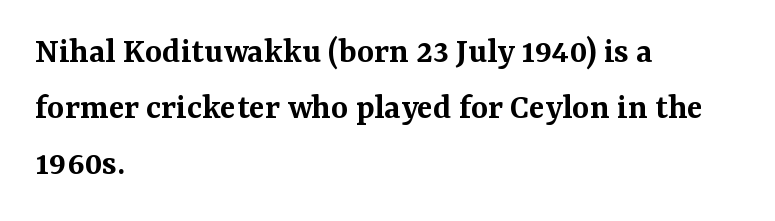
As a designer I'd log this as weight 600, semibold. The lines sit at an ordinary, default distance from one another. A typesetter would call this proportional, since set widths differ per character. Classification — serif.
